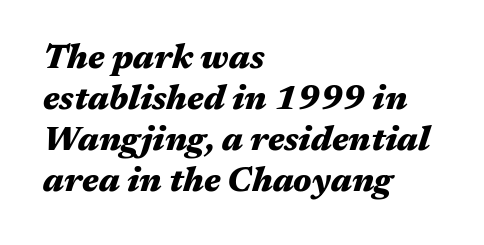
The image shows 34 px heavy, wide type, italic (leaning right); set left-aligned, line spacing 1.21x, normal letter spacing, not underlined; medium stroke contrast and a medium x-height.
